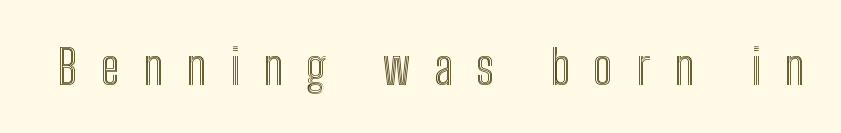
Q: Is the text italic (slanted)? A: No, it is upright.
Q: Is the text underlined? A: No.
Q: Is the spacing between letters normal or unusually wide? A: Unusually wide.
Q: Width (condensed, normal, or wide)? A: Condensed.
Q: x-height? A: Medium.
Q: Monospaced? A: No.
